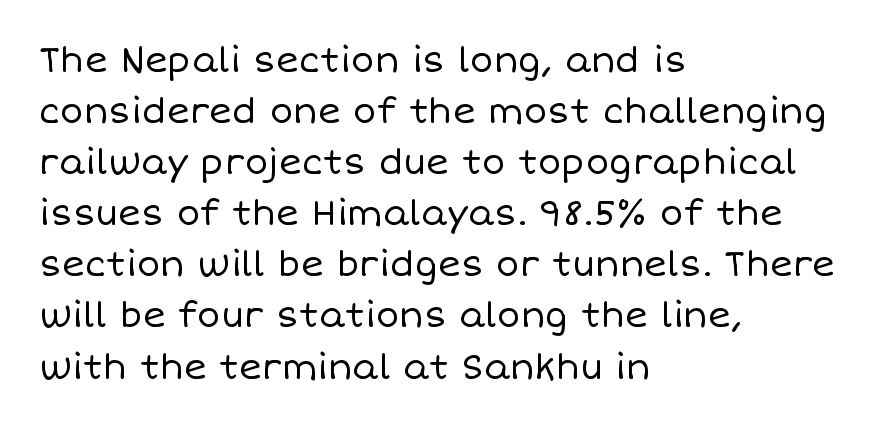
{"italic": "no", "bold": "no", "weight": "regular", "width": "normal", "stroke_contrast": "low", "x_height": "large", "monospaced": "no", "underline": "no", "align": "left", "line_spacing": "normal", "line_spacing_ratio": 1.46, "letter_spacing": "normal", "letter_spacing_em": 0.0, "glyph_px": 35}
